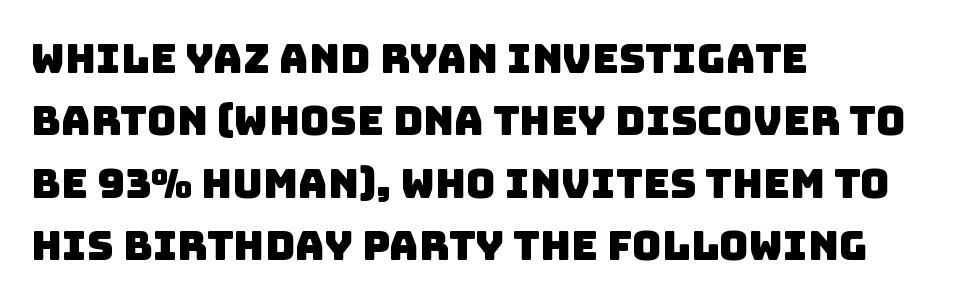
{"serif": "no", "width": "normal", "stroke_contrast": "low", "x_height": "large", "monospaced": "no", "underline": "no", "align": "left", "line_spacing": "normal", "line_spacing_ratio": 1.52, "letter_spacing": "normal", "letter_spacing_em": 0.0, "glyph_px": 41}
